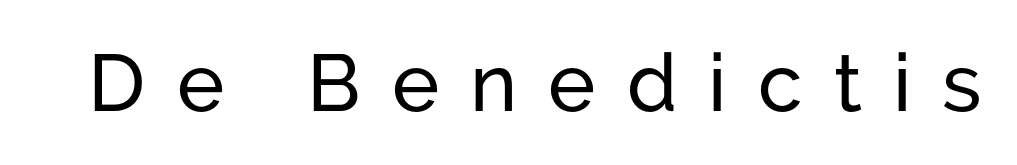
The image shows 80 px sans-serif type, upright; set unusually wide letter spacing (+0.39 em), not underlined; low stroke contrast and a medium x-height.
